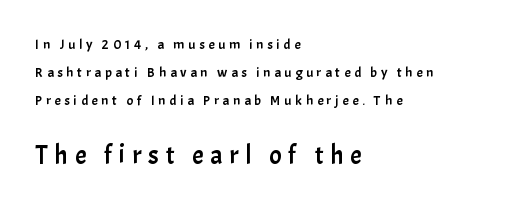
Q: Is the text italic (slanted)? A: No, it is upright.
Q: Is the text underlined? A: No.
Q: How is the paragraph aligned? A: Left-aligned.
Q: Is the spacing between letters normal or unusually wide? A: Unusually wide.
Q: Is the spacing between lines tight, normal or loose? A: Loose.
Q: Which block of text is set in a larger size, the first (top) or the second (bottom)? A: The second (bottom) one.
